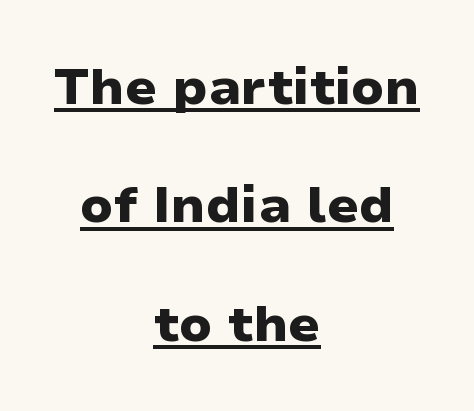
Q: Is the text bold? A: Yes.
Q: Is the text italic (slanted)? A: No, it is upright.
Q: Is the typeface a serif or a sans-serif typeface? A: Sans-serif.
Q: Is the text underlined? A: Yes.
Q: How is the paragraph aligned? A: Centered.
Q: Is the spacing between letters normal or unusually wide? A: Normal.
Q: Is the spacing between lines tight, normal or loose? A: Loose.
Q: Width (condensed, normal, or wide)? A: Normal.
Q: Stroke contrast? A: Low.
Q: x-height? A: Medium.
Q: Monospaced? A: No.
